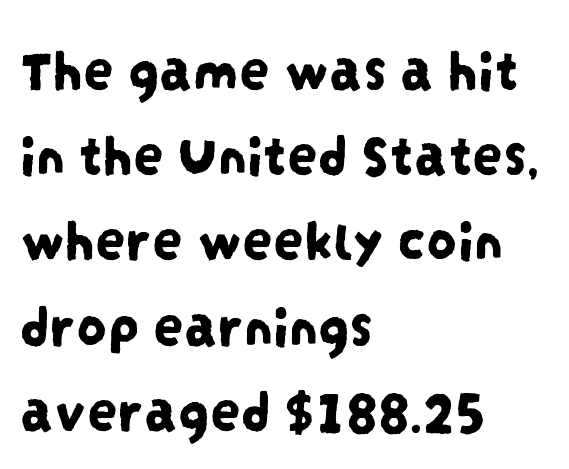
Q: Is the typeface a serif or a sans-serif typeface? A: Sans-serif.
Q: Is the text underlined? A: No.
Q: How is the paragraph aligned? A: Left-aligned.
Q: Is the spacing between letters normal or unusually wide? A: Normal.
Q: Is the spacing between lines tight, normal or loose? A: Normal.
Q: Width (condensed, normal, or wide)? A: Condensed.
Q: Stroke contrast? A: Low.
Q: x-height? A: Large.
Q: Monospaced? A: No.
